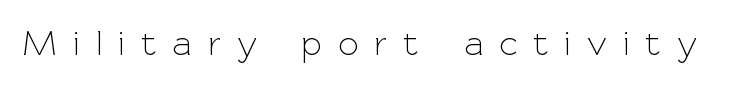
{"serif": "no", "italic": "no", "bold": "no", "weight": "light", "width": "normal", "x_height": "medium", "monospaced": "no", "underline": "no", "letter_spacing": "wide", "letter_spacing_em": 0.45, "glyph_px": 36}
